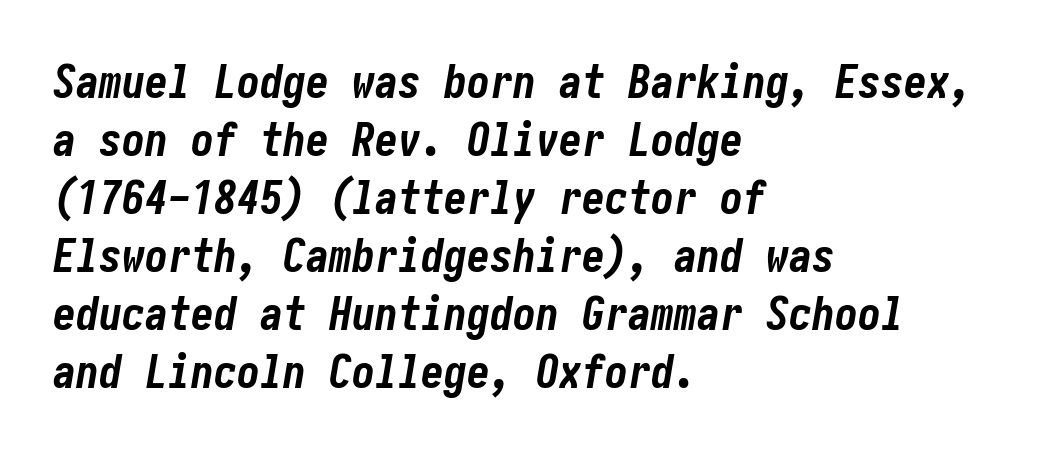
Standard letterfit; no display-style spreading of the glyphs. Tall strokes in this sample are angled rather than plumb. Bold? Absolutely — the strokes are thick and heavy. Alignment: flush left. Evenly set lines give the paragraph a standard silhouette.
